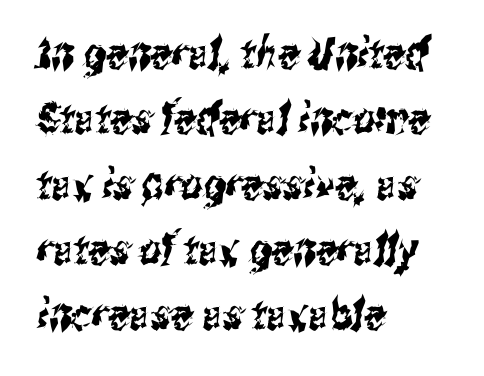
{"serif": "no", "width": "condensed", "stroke_contrast": "medium", "x_height": "medium", "monospaced": "no", "underline": "no", "align": "left", "line_spacing": "normal", "line_spacing_ratio": 1.52, "letter_spacing": "normal", "letter_spacing_em": 0.0, "glyph_px": 43}
